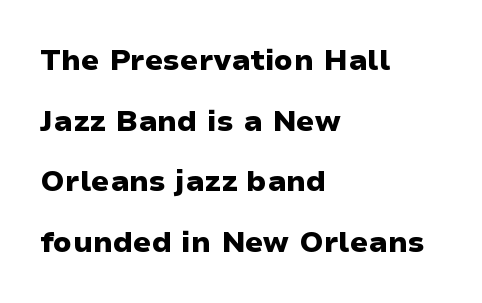
The image shows 29 px heavy, wide sans-serif type, upright; set left-aligned, loose line spacing (2.09x), normal letter spacing, not underlined; low stroke contrast and a medium x-height.
